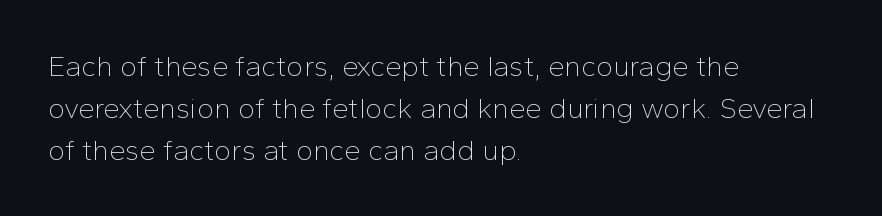
{"serif": "no", "italic": "no", "bold": "no", "weight": "thin", "width": "normal", "stroke_contrast": "low", "x_height": "medium", "monospaced": "no", "underline": "no", "align": "left", "line_spacing": "normal", "line_spacing_ratio": 1.44, "letter_spacing": "normal", "letter_spacing_em": 0.0, "glyph_px": 29}
